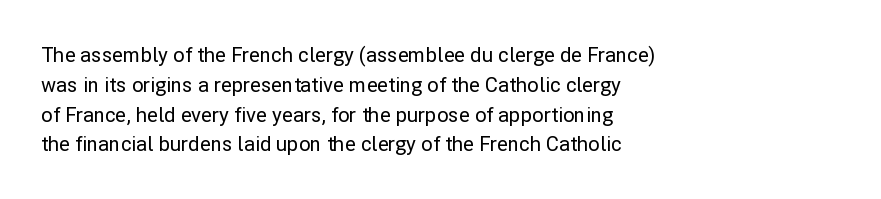
{"italic": "no", "underline": "no", "align": "left", "line_spacing": "normal", "line_spacing_ratio": 1.49, "letter_spacing": "normal", "letter_spacing_em": 0.0, "glyph_px": 20}
